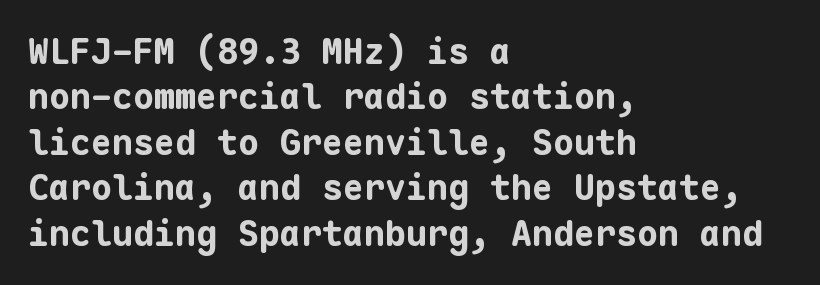
A clean baseline with only descenders dipping below it. In terms of letterform style, serifs are entirely absent. It's the straight-up-and-down kind of type. These lines are rendered in a fixed-pitch font. Strokes here are thick enough to call this a true bold. How are the letters spaced? Ordinarily, with no added tracking.
